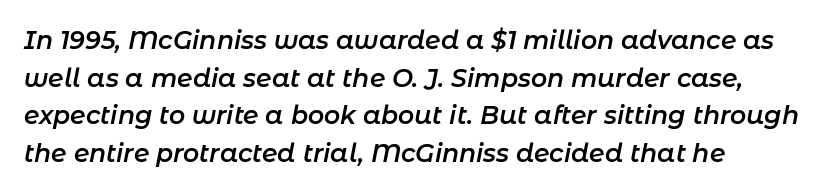
{"italic": "yes", "lean": "right", "slant_degrees": 11, "bold": "semi", "underline": "no", "align": "left", "line_spacing": "normal", "line_spacing_ratio": 1.51, "letter_spacing": "normal", "letter_spacing_em": 0.0, "glyph_px": 25}
